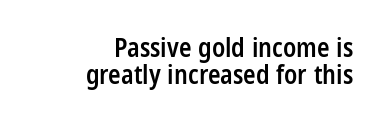
Q: Is the text bold? A: Semi-bold.
Q: Is the text italic (slanted)? A: No, it is upright.
Q: Is the text underlined? A: No.
Q: How is the paragraph aligned? A: Right-aligned.
Q: Is the spacing between letters normal or unusually wide? A: Normal.
Q: Is the spacing between lines tight, normal or loose? A: Tight.
